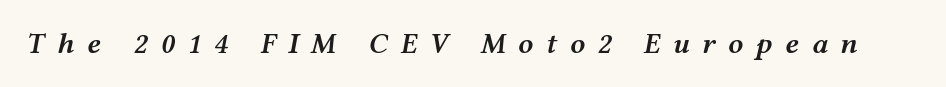
Q: Is the text bold? A: Semi-bold.
Q: Is the text italic (slanted)? A: Yes, it leans right by about 12 degrees.
Q: Is the text underlined? A: No.
Q: Is the spacing between letters normal or unusually wide? A: Unusually wide.
Q: Width (condensed, normal, or wide)? A: Wide.
Q: Stroke contrast? A: Medium.
Q: x-height? A: Medium.
Q: Monospaced? A: No.
